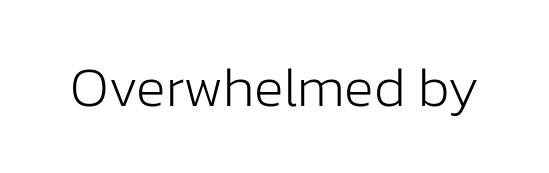
Q: Is the text bold? A: No.
Q: Is the text italic (slanted)? A: No, it is upright.
Q: Is the typeface a serif or a sans-serif typeface? A: Sans-serif.
Q: Is the text underlined? A: No.
Q: Is the spacing between letters normal or unusually wide? A: Normal.
Q: Width (condensed, normal, or wide)? A: Normal.
Q: Stroke contrast? A: Low.
Q: x-height? A: Medium.
Q: Monospaced? A: No.
